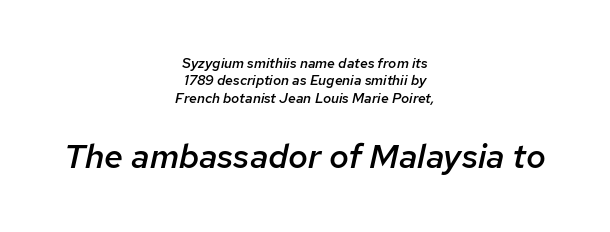
The image shows 34 px semibold type, italic (leaning right); set centered, normal line spacing (1.25x), normal letter spacing, not underlined; the second (bottom) block is 2.43x larger; low stroke contrast and a medium x-height.
